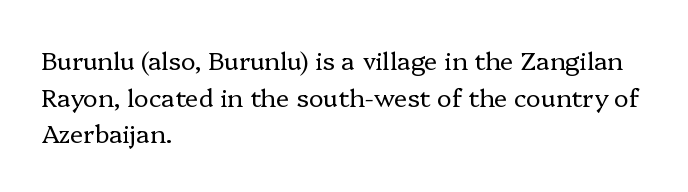
{"italic": "no", "bold": "no", "underline": "no", "align": "left", "line_spacing": "normal", "line_spacing_ratio": 1.47, "letter_spacing": "normal", "letter_spacing_em": 0.0, "glyph_px": 25}
